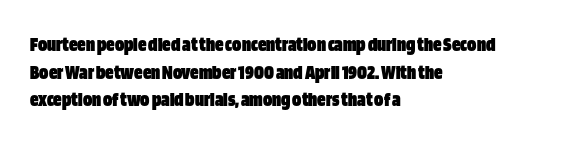
It's the straight-up-and-down kind of type. The words here are not underlined. Summary of vertical rhythm: regular, with standard interline spacing. Alignment: flush left. The rendering keeps characters at their native spacing.
